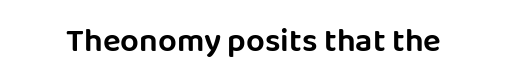
{"serif": "no", "italic": "no", "width": "normal", "stroke_contrast": "low", "x_height": "large", "monospaced": "no", "underline": "no", "letter_spacing": "normal", "letter_spacing_em": 0.0, "glyph_px": 33}
